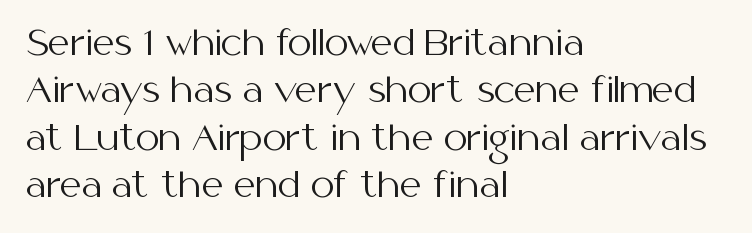
The image shows 34 px regular-weight sans-serif type, upright; set left-aligned, normal line spacing (1.39x), normal letter spacing, not underlined; medium stroke contrast and a medium x-height.
